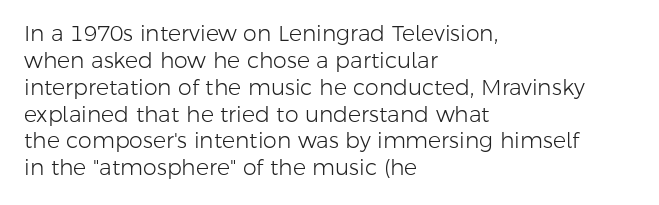
The image shows 22 px text type, upright; set left-aligned, line spacing 1.22x, normal letter spacing, not underlined.
